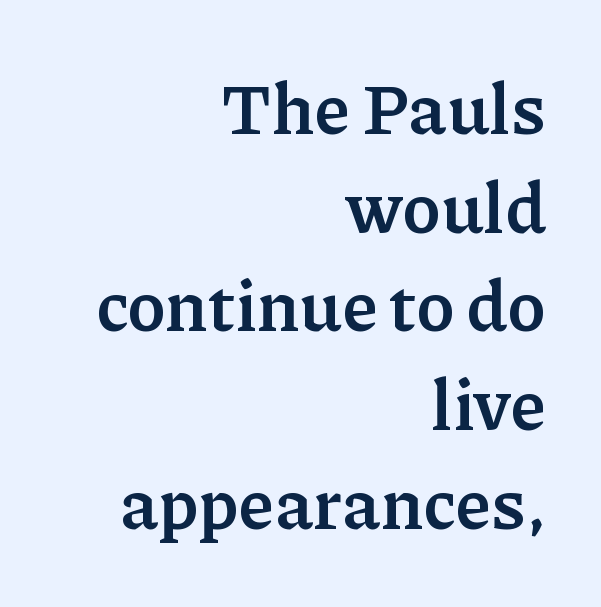
{"serif": "yes", "italic": "no", "bold": "yes", "weight": "semibold", "width": "normal", "stroke_contrast": "low", "x_height": "medium", "monospaced": "no", "underline": "no", "align": "right", "line_spacing": "normal", "line_spacing_ratio": 1.39, "letter_spacing": "normal", "letter_spacing_em": 0.0, "glyph_px": 71}
